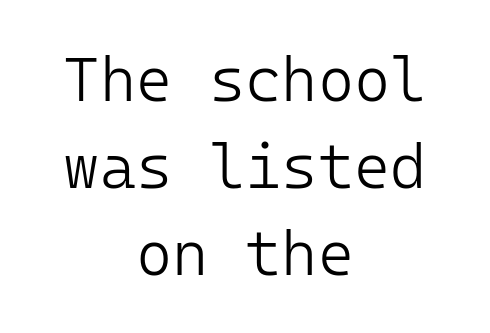
Q: Is the text bold? A: No.
Q: Is the text italic (slanted)? A: No, it is upright.
Q: Is the typeface a serif or a sans-serif typeface? A: Sans-serif.
Q: Is the text underlined? A: No.
Q: How is the paragraph aligned? A: Centered.
Q: Is the spacing between letters normal or unusually wide? A: Normal.
Q: Is the spacing between lines tight, normal or loose? A: Normal.
Q: Width (condensed, normal, or wide)? A: Normal.
Q: Stroke contrast? A: Low.
Q: x-height? A: Medium.
Q: Monospaced? A: Yes.
